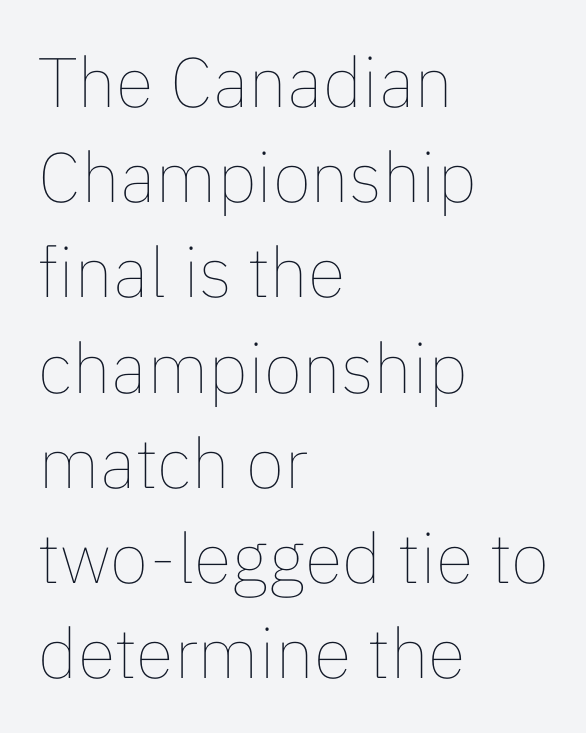
{"italic": "no", "bold": "no", "weight": "thin", "width": "normal", "stroke_contrast": "low", "x_height": "medium", "monospaced": "no", "underline": "no", "align": "left", "line_spacing": "normal", "line_spacing_ratio": 1.36, "letter_spacing": "normal", "letter_spacing_em": 0.0, "glyph_px": 70}
